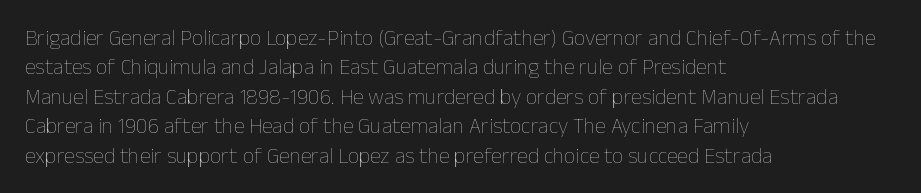
The image shows 22 px text type, upright; set left-aligned, normal line spacing (1.34x), normal letter spacing, not underlined.
